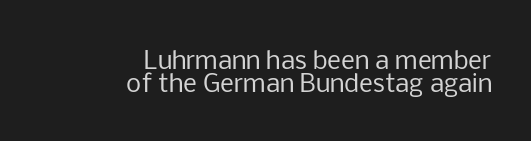
{"italic": "no", "bold": "no", "underline": "no", "align": "right", "line_spacing": "tight", "line_spacing_ratio": 0.96, "letter_spacing": "normal", "letter_spacing_em": 0.0, "glyph_px": 24}
